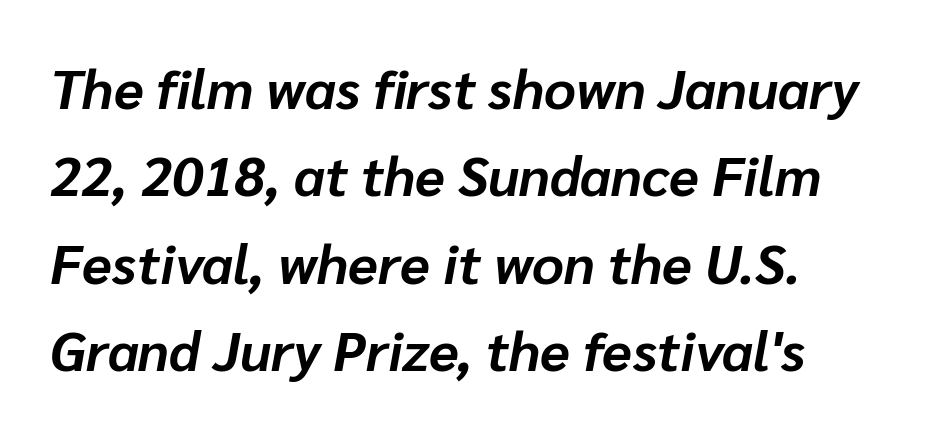
Honestly, the row spacing looks completely unremarkable. The letters advance in unequal steps, a hallmark of proportional type. Words appear dense and cohesive because spacing is normal. These lines stack with their left ends in a neat column. Italic? Definitely — the glyphs are oblique. Descenders are the only things crossing below the line.
